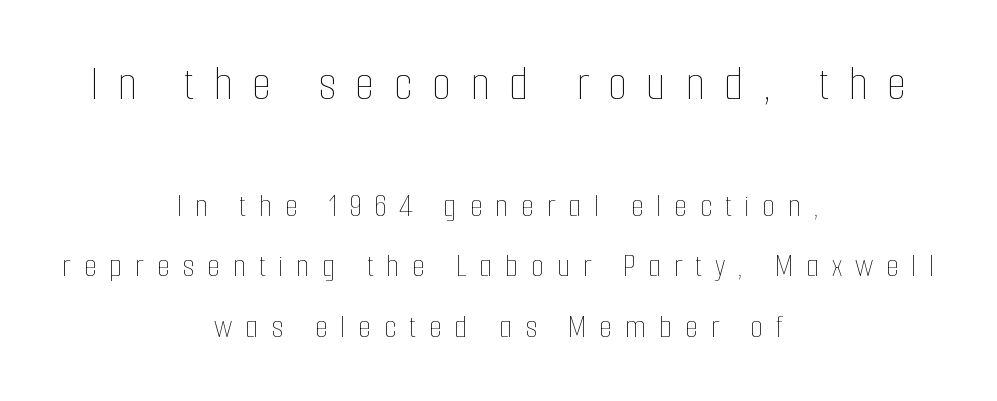
{"italic": "no", "bold": "no", "weight": "thin", "width": "condensed", "stroke_contrast": "low", "x_height": "medium", "monospaced": "no", "underline": "no", "align": "center", "line_spacing_ratio": 1.78, "letter_spacing": "wide", "letter_spacing_em": 0.37, "larger_block": "first", "size_ratio": 1.5, "glyph_px": 51}
